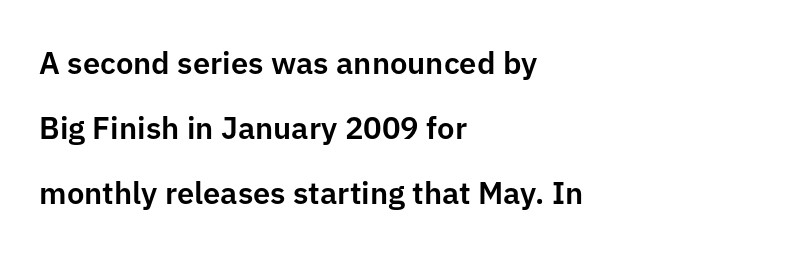
Whoever set this chose breathing room over compactness in the vertical rhythm. Descenders hang freely into open space. No feet cap the strokes, marking this as sans-serif type. This sample has the flowing, uneven cadence of proportional lettering. Characters remain perfectly vertical along every line.
